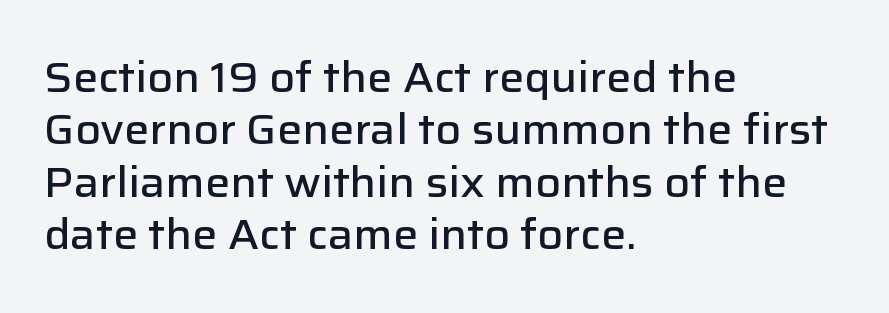
Q: Is the text bold? A: Semi-bold.
Q: Is the text italic (slanted)? A: No, it is upright.
Q: Is the typeface a serif or a sans-serif typeface? A: Sans-serif.
Q: Is the text underlined? A: No.
Q: How is the paragraph aligned? A: Left-aligned.
Q: Is the spacing between letters normal or unusually wide? A: Normal.
Q: Is the spacing between lines tight, normal or loose? A: Normal.
Q: Width (condensed, normal, or wide)? A: Normal.
Q: Stroke contrast? A: Low.
Q: x-height? A: Medium.
Q: Monospaced? A: No.
